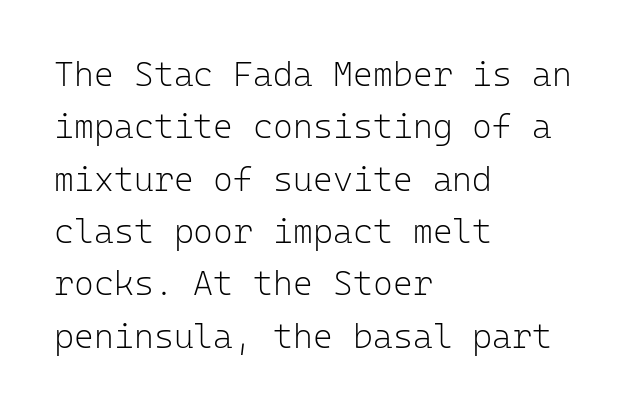
{"serif": "no", "italic": "no", "bold": "no", "weight": "light", "width": "normal", "stroke_contrast": "low", "x_height": "medium", "monospaced": "yes", "underline": "no", "align": "left", "line_spacing": "normal", "line_spacing_ratio": 1.54, "letter_spacing": "normal", "letter_spacing_em": 0.0, "glyph_px": 34}
